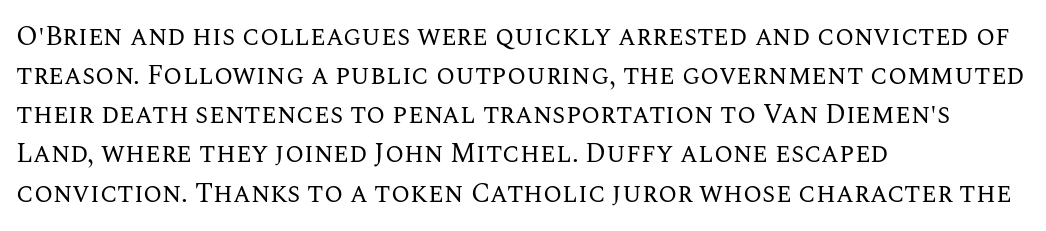
Q: Is the text bold? A: No.
Q: Is the text italic (slanted)? A: No, it is upright.
Q: Is the text underlined? A: No.
Q: How is the paragraph aligned? A: Left-aligned.
Q: Is the spacing between letters normal or unusually wide? A: Normal.
Q: Is the spacing between lines tight, normal or loose? A: Normal.
